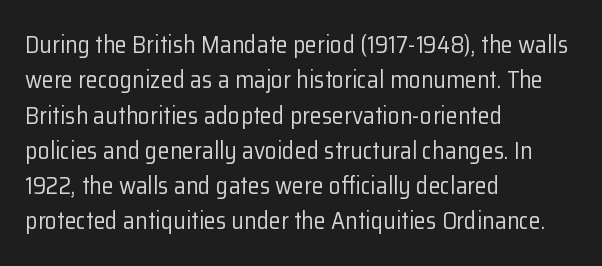
Tracking value appears to be zero — textbook default spacing. Posture: straight, roman, zero tilt. Leftover space on each line is placed entirely after the last word. This is not heavy type; no bold has been used.
